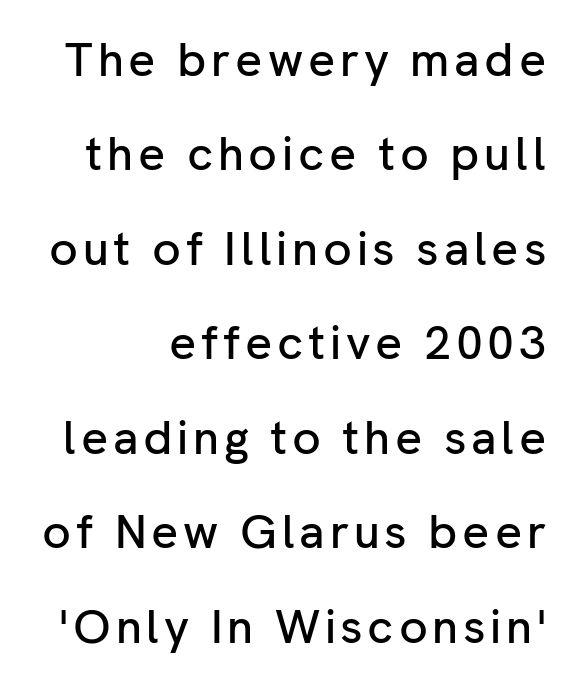
Q: Is the text italic (slanted)? A: No, it is upright.
Q: Is the typeface a serif or a sans-serif typeface? A: Sans-serif.
Q: Is the text underlined? A: No.
Q: Is the spacing between lines tight, normal or loose? A: Loose.
Q: Width (condensed, normal, or wide)? A: Normal.
Q: Stroke contrast? A: Low.
Q: x-height? A: Medium.
Q: Monospaced? A: No.
